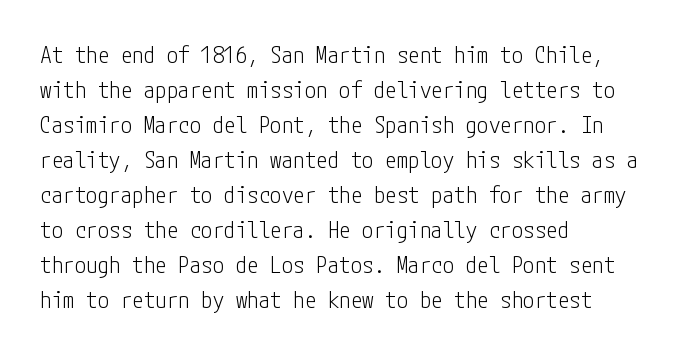
{"italic": "no", "bold": "no", "underline": "no", "align": "left", "line_spacing": "normal", "line_spacing_ratio": 1.52, "letter_spacing": "normal", "letter_spacing_em": 0.0, "glyph_px": 23}
